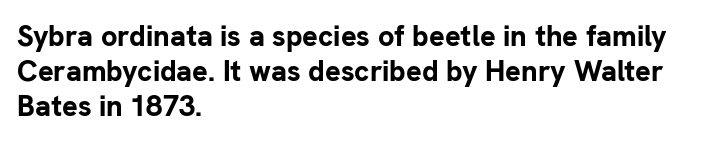
Q: Is the text bold? A: Yes.
Q: Is the text italic (slanted)? A: No, it is upright.
Q: Is the typeface a serif or a sans-serif typeface? A: Sans-serif.
Q: Is the text underlined? A: No.
Q: How is the paragraph aligned? A: Left-aligned.
Q: Is the spacing between letters normal or unusually wide? A: Normal.
Q: Width (condensed, normal, or wide)? A: Normal.
Q: Stroke contrast? A: Low.
Q: x-height? A: Medium.
Q: Monospaced? A: No.
